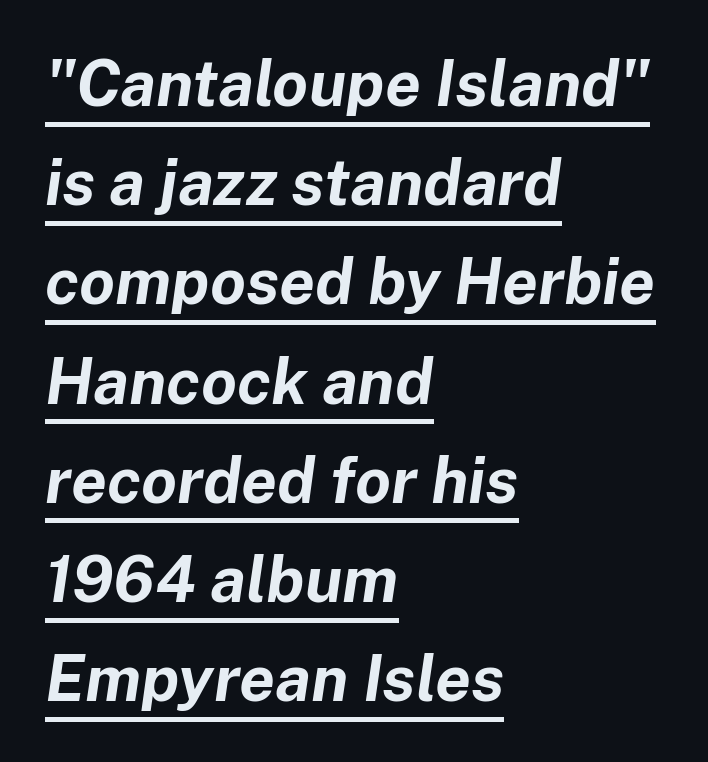
Q: Is the text bold? A: Yes.
Q: Is the text italic (slanted)? A: Yes, it leans right by about 8 degrees.
Q: Is the text underlined? A: Yes.
Q: How is the paragraph aligned? A: Left-aligned.
Q: Is the spacing between letters normal or unusually wide? A: Normal.
Q: Is the spacing between lines tight, normal or loose? A: Normal.
Q: Width (condensed, normal, or wide)? A: Normal.
Q: Stroke contrast? A: Low.
Q: x-height? A: Medium.
Q: Monospaced? A: No.
